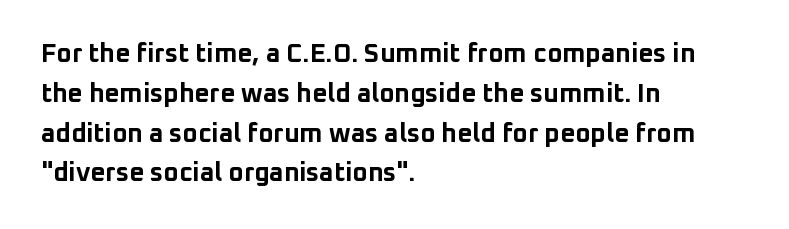
{"italic": "no", "bold": "yes", "underline": "no", "align": "left", "line_spacing": "normal", "line_spacing_ratio": 1.53, "letter_spacing": "normal", "letter_spacing_em": 0.0, "glyph_px": 26}
